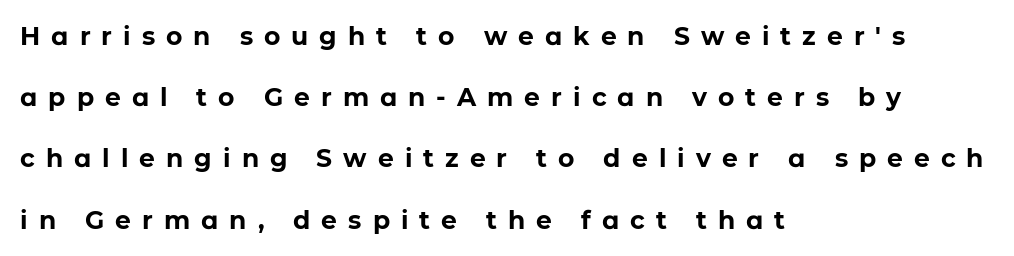
Anything drawn beneath the words? Only blank space. The type is letterspaced generously, with wide tracking. Bold? Absolutely — the strokes are thick and heavy. Leading: increased. This sample is left-justified, so line endings fall wherever the words run out.
